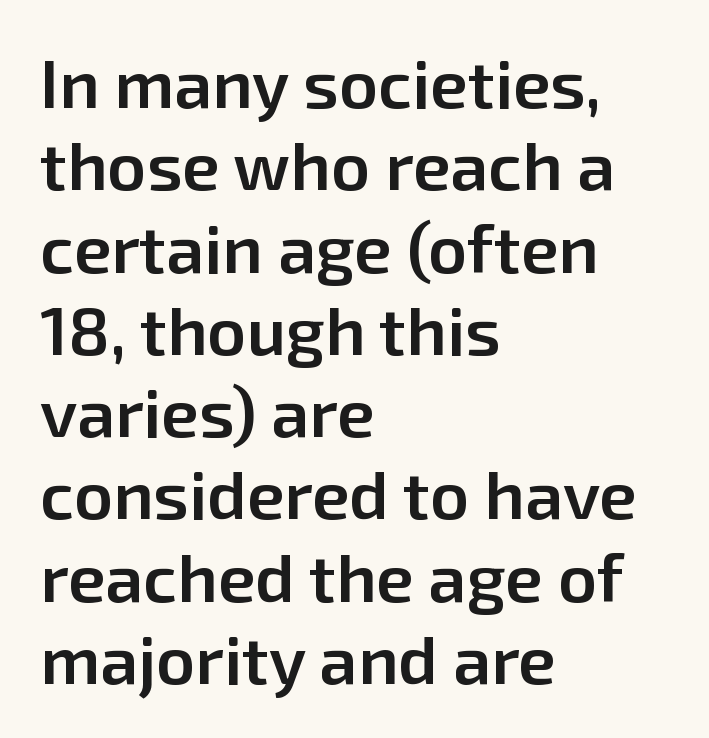
What kind of face is this? One without serifs — a sans. This is moderately heavy type, rendered in semibold. The passage shown has conventional tracking throughout. The gap between lines stays unmarked. Line beginnings align vertically; line endings do not.
